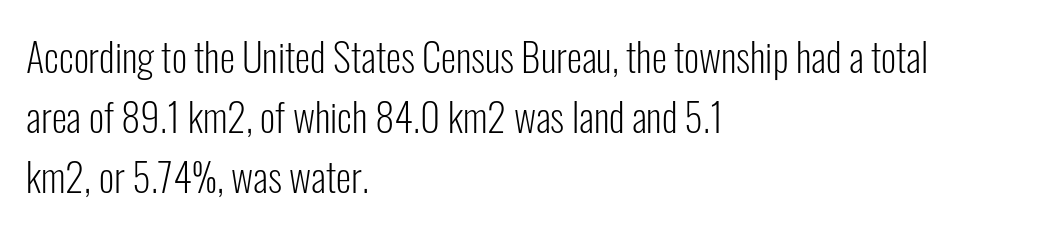
The image shows 39 px light, condensed sans-serif type, upright; set left-aligned, normal line spacing (1.54x), normal letter spacing, not underlined; low stroke contrast and a medium x-height.
